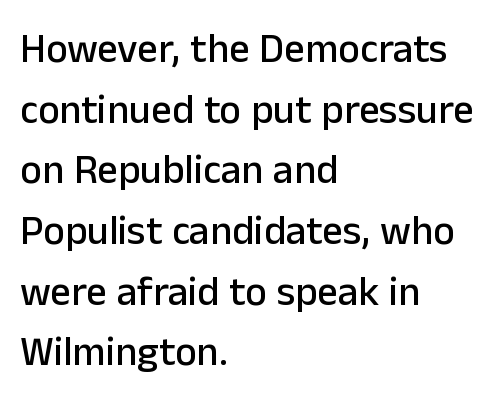
The image shows 41 px sans-serif type, upright; set left-aligned, normal line spacing (1.48x), normal letter spacing, not underlined; low stroke contrast and a medium x-height.
